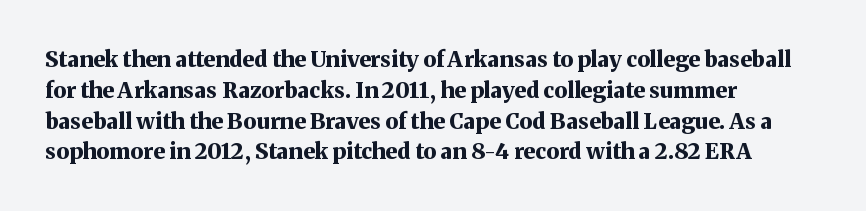
The image shows 22 px bold type, upright; set left-aligned, normal line spacing (1.4x), normal letter spacing, not underlined.
